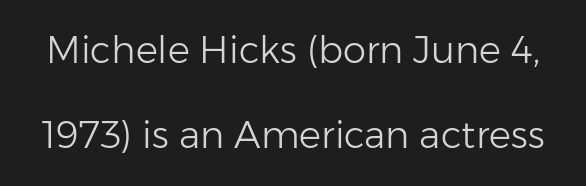
The words here are not underlined. The letters stand straight up with perfectly vertical stems. Does extra space separate the letters? No, they use regular spacing. No chunkiness to these letters — they're not bold. Look at the bottom of the vertical strokes: they stop flat, with no serifs. Successive baselines arrive slowly, with a big drop between each.
